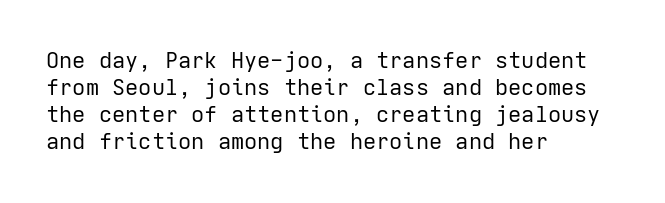
Beneath every word, the page is bare. The lettering holds an erect, upright posture throughout. Caption: face not bold, strokes unweighted. The gaps between neighbouring characters are ordinary and unremarkable.
